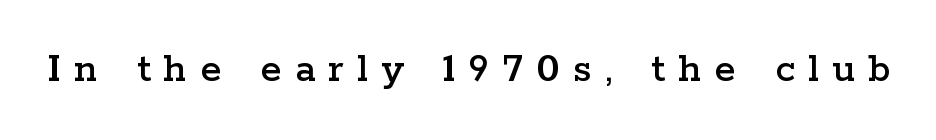
Q: Is the text italic (slanted)? A: No, it is upright.
Q: Is the typeface a serif or a sans-serif typeface? A: Serif.
Q: Is the text underlined? A: No.
Q: Is the spacing between letters normal or unusually wide? A: Unusually wide.
Q: Width (condensed, normal, or wide)? A: Wide.
Q: Stroke contrast? A: Low.
Q: x-height? A: Medium.
Q: Monospaced? A: No.
